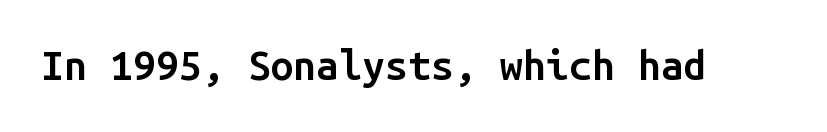
Q: Is the text bold? A: Semi-bold.
Q: Is the text italic (slanted)? A: No, it is upright.
Q: Is the typeface a serif or a sans-serif typeface? A: Sans-serif.
Q: Is the text underlined? A: No.
Q: Is the spacing between letters normal or unusually wide? A: Normal.
Q: Width (condensed, normal, or wide)? A: Normal.
Q: Stroke contrast? A: Low.
Q: x-height? A: Medium.
Q: Monospaced? A: Yes.
